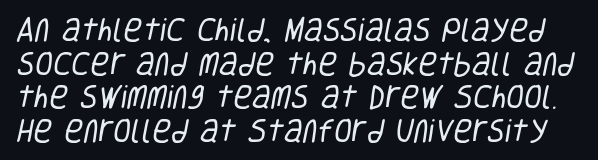
The gap between lines stays unmarked. In terms of letterspacing, this is plain default setting. What's the leading like? Ordinary, nothing unusual. This reads as an unemphasized weight, regular at the heaviest.
